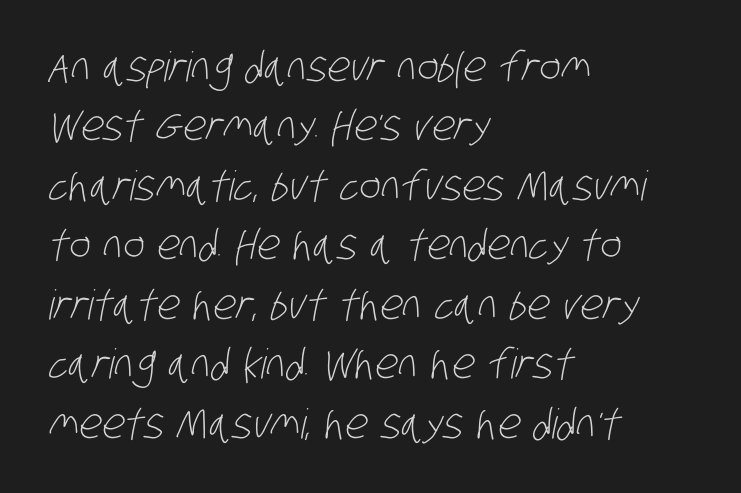
The image shows 41 px light, condensed sans-serif type; set left-aligned, normal line spacing (1.45x), normal letter spacing, not underlined; low stroke contrast and a large x-height.
